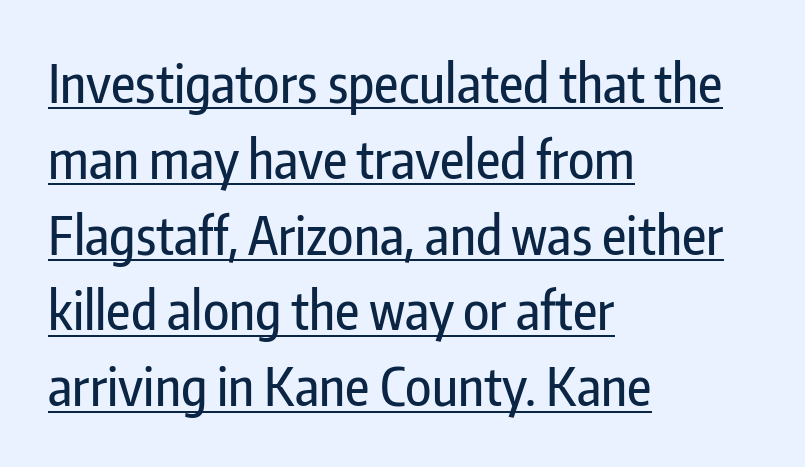
{"serif": "no", "italic": "no", "width": "condensed", "stroke_contrast": "low", "x_height": "medium", "monospaced": "no", "underline": "yes", "align": "left", "line_spacing": "normal", "line_spacing_ratio": 1.43, "letter_spacing": "normal", "letter_spacing_em": 0.0, "glyph_px": 53}
